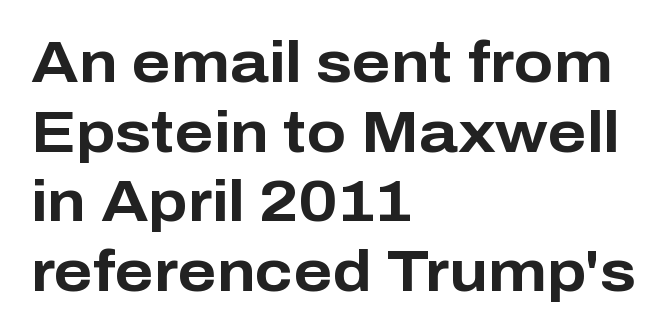
The font family rendered here belongs to the sans-serif group. Honestly, there is no underline to notice here at all. Here the glyphs are tracked normally, forming tight word shapes. These lines are set flush left with a ragged right edge. The specimen reads as upright at a glance.
